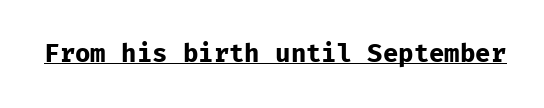
The face used here appears with an underline applied. Nope, not italic — everything's standing straight. This is heavy type, rendered in bold. Nobody touched the tracking dial on this one.
